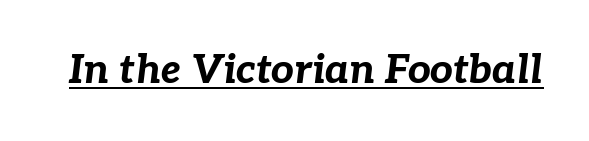
The image shows 40 px bold type, italic (leaning right); set normal letter spacing, underlined; low stroke contrast and a medium x-height.
